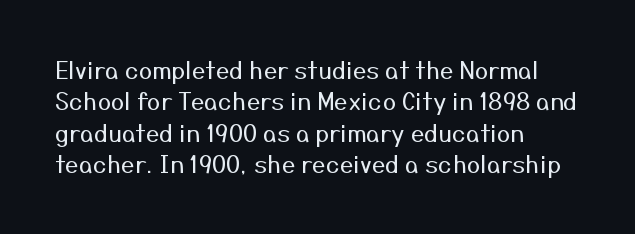
The image shows 24 px text type, upright; set left-aligned, normal line spacing (1.31x), normal letter spacing, not underlined.
